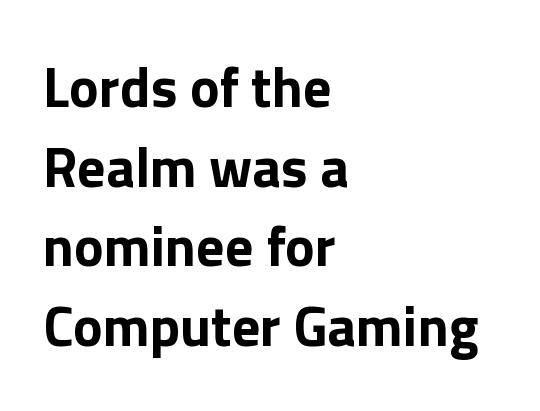
Q: Is the text bold? A: Yes.
Q: Is the text italic (slanted)? A: No, it is upright.
Q: Is the typeface a serif or a sans-serif typeface? A: Sans-serif.
Q: Is the text underlined? A: No.
Q: How is the paragraph aligned? A: Left-aligned.
Q: Is the spacing between letters normal or unusually wide? A: Normal.
Q: Is the spacing between lines tight, normal or loose? A: Normal.
Q: Width (condensed, normal, or wide)? A: Normal.
Q: Stroke contrast? A: Low.
Q: x-height? A: Medium.
Q: Monospaced? A: No.
